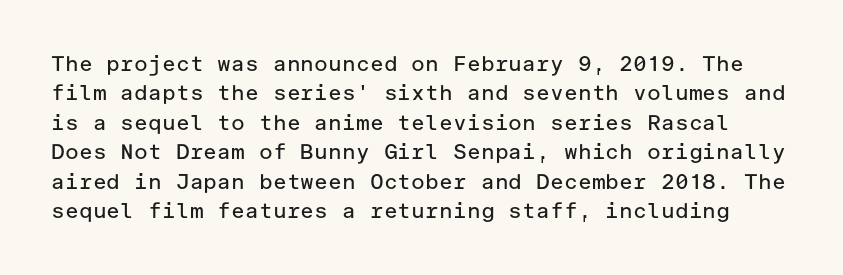
The image shows 21 px text type, upright; set normal line spacing (1.4x), normal letter spacing, not underlined.
